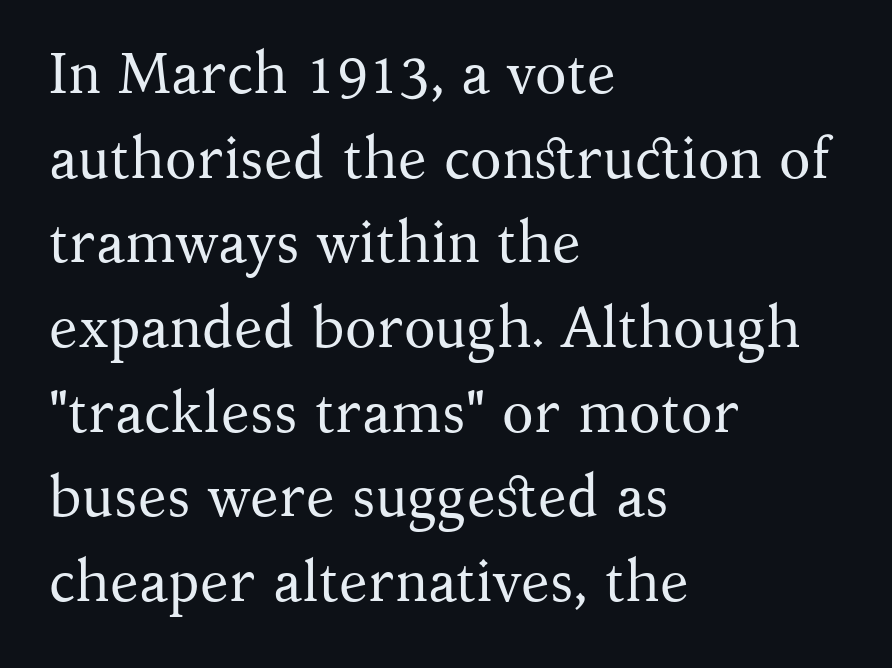
{"serif": "yes", "italic": "no", "bold": "no", "weight": "regular", "width": "normal", "stroke_contrast": "medium", "x_height": "medium", "monospaced": "no", "underline": "no", "align": "left", "line_spacing": "normal", "line_spacing_ratio": 1.46, "letter_spacing": "normal", "letter_spacing_em": 0.0, "glyph_px": 58}
